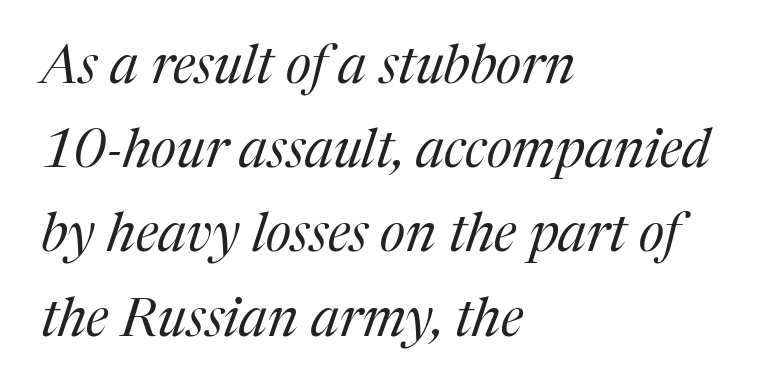
Q: Is the text bold? A: No.
Q: Is the text italic (slanted)? A: Yes, it leans right by about 17 degrees.
Q: Is the typeface a serif or a sans-serif typeface? A: Serif.
Q: Is the text underlined? A: No.
Q: How is the paragraph aligned? A: Left-aligned.
Q: Is the spacing between letters normal or unusually wide? A: Normal.
Q: Is the spacing between lines tight, normal or loose? A: Normal.
Q: Width (condensed, normal, or wide)? A: Normal.
Q: Stroke contrast? A: Medium.
Q: x-height? A: Medium.
Q: Monospaced? A: No.
